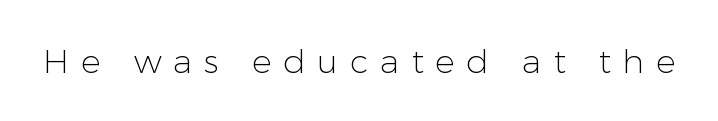
Q: Is the text bold? A: No.
Q: Is the text italic (slanted)? A: No, it is upright.
Q: Is the typeface a serif or a sans-serif typeface? A: Sans-serif.
Q: Is the text underlined? A: No.
Q: Is the spacing between letters normal or unusually wide? A: Unusually wide.
Q: Width (condensed, normal, or wide)? A: Normal.
Q: Stroke contrast? A: Low.
Q: x-height? A: Medium.
Q: Monospaced? A: No.
